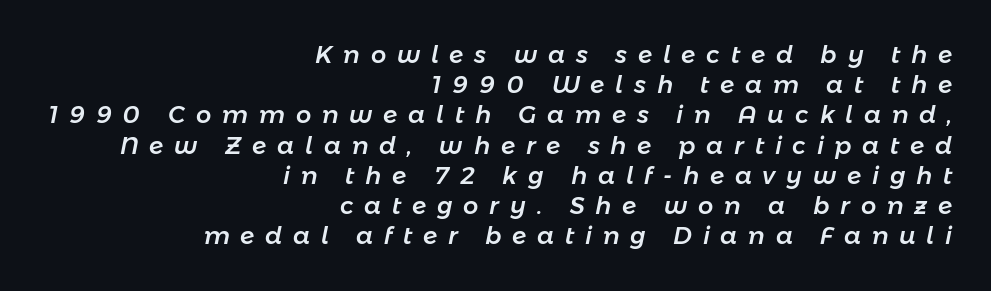
The image shows 24 px text type, italic (leaning right); set right-aligned, normal line spacing (1.26x), unusually wide letter spacing (+0.45 em), not underlined.
